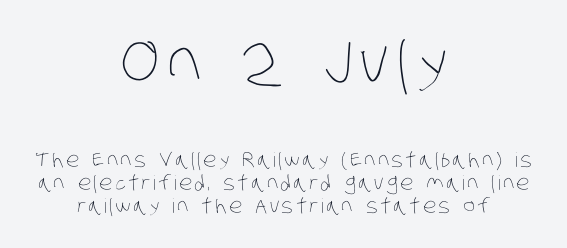
{"bold": "no", "weight": "thin", "width": "condensed", "stroke_contrast": "low", "x_height": "large", "monospaced": "no", "underline": "no", "align": "center", "line_spacing": "tight", "line_spacing_ratio": 1.14, "larger_block": "first", "size_ratio": 3.05, "glyph_px": 61}
